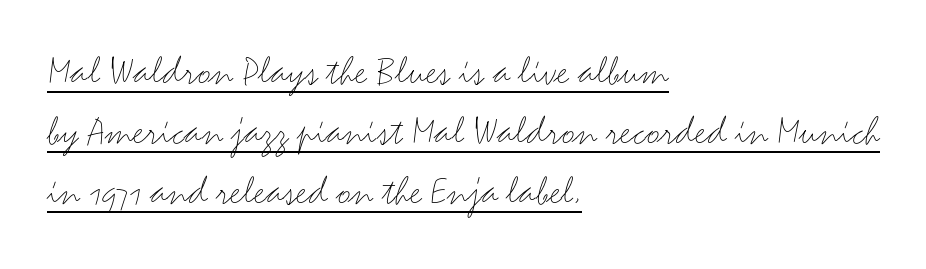
{"serif": "no", "bold": "no", "weight": "light", "width": "wide", "stroke_contrast": "medium", "x_height": "small", "monospaced": "no", "underline": "yes", "align": "left", "line_spacing": "normal", "line_spacing_ratio": 1.43, "letter_spacing": "normal", "letter_spacing_em": 0.0, "glyph_px": 42}
